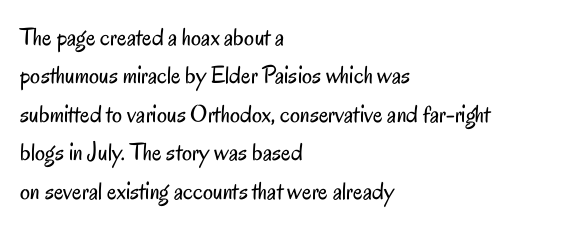
The image shows 25 px text type, upright; set left-aligned, normal line spacing (1.54x), normal letter spacing, not underlined.
